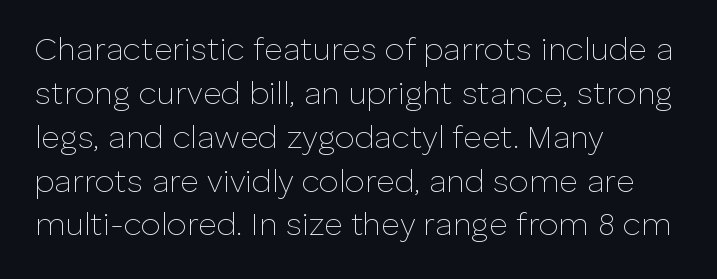
Are there feet on the stems? There aren't — it's a sans. This sample uses plain, unmodified letter spacing. The lettering holds an erect, upright posture throughout. Casual observation: everything's shoved over to the left.
